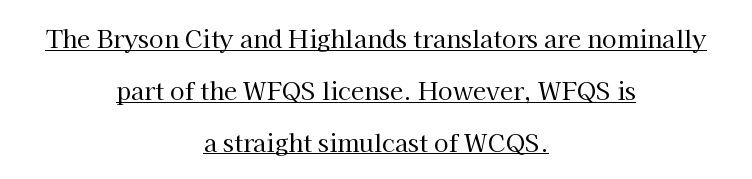
No extra ink here — the face is not bold. The lines in this sample share a center point and differ in where they start and stop. In terms of leading, this rendering errs on the spacious side. In terms of letterspacing, this is plain default setting.
